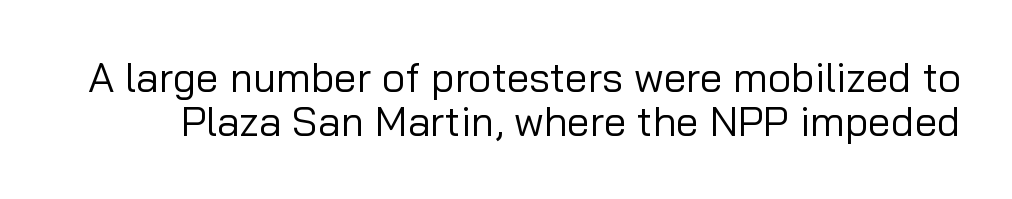
{"serif": "no", "italic": "no", "bold": "no", "weight": "regular", "width": "normal", "stroke_contrast": "low", "x_height": "medium", "monospaced": "no", "underline": "no", "line_spacing": "tight", "line_spacing_ratio": 1.08, "letter_spacing": "normal", "letter_spacing_em": 0.0, "glyph_px": 41}
